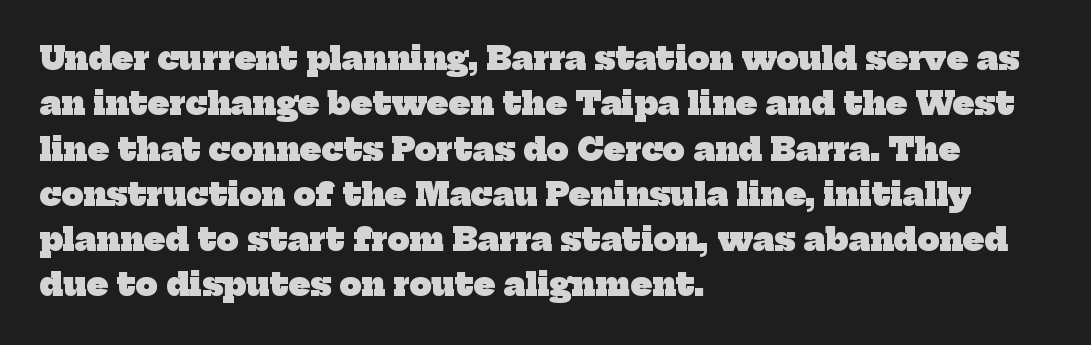
Q: Is the text bold? A: Yes.
Q: Is the typeface a serif or a sans-serif typeface? A: Serif.
Q: Is the text underlined? A: No.
Q: How is the paragraph aligned? A: Left-aligned.
Q: Is the spacing between letters normal or unusually wide? A: Normal.
Q: Is the spacing between lines tight, normal or loose? A: Normal.
Q: Width (condensed, normal, or wide)? A: Normal.
Q: Stroke contrast? A: Low.
Q: x-height? A: Medium.
Q: Monospaced? A: No.
